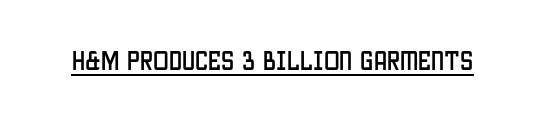
Q: Is the text italic (slanted)? A: No, it is upright.
Q: Is the text underlined? A: Yes.
Q: Is the spacing between letters normal or unusually wide? A: Normal.
